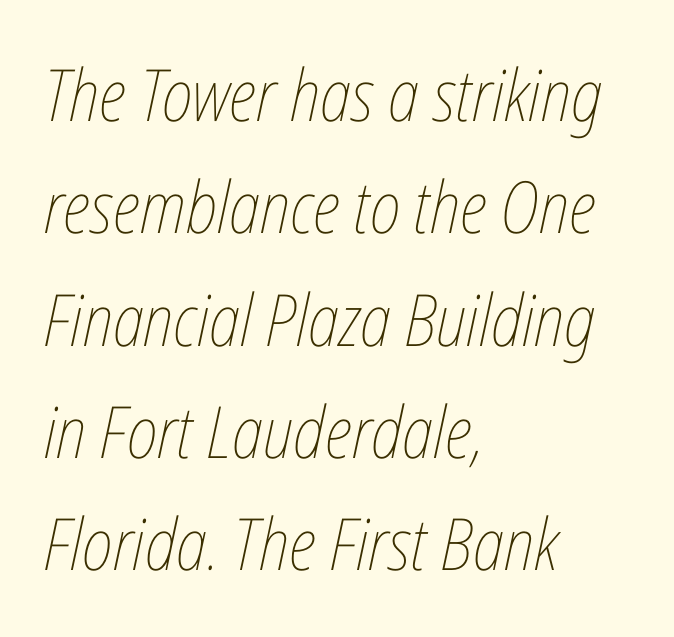
Q: Is the text bold? A: No.
Q: Is the text italic (slanted)? A: Yes, it leans right by about 12 degrees.
Q: Is the text underlined? A: No.
Q: How is the paragraph aligned? A: Left-aligned.
Q: Is the spacing between letters normal or unusually wide? A: Normal.
Q: Is the spacing between lines tight, normal or loose? A: Normal.
Q: Width (condensed, normal, or wide)? A: Condensed.
Q: Stroke contrast? A: Low.
Q: x-height? A: Medium.
Q: Monospaced? A: No.
